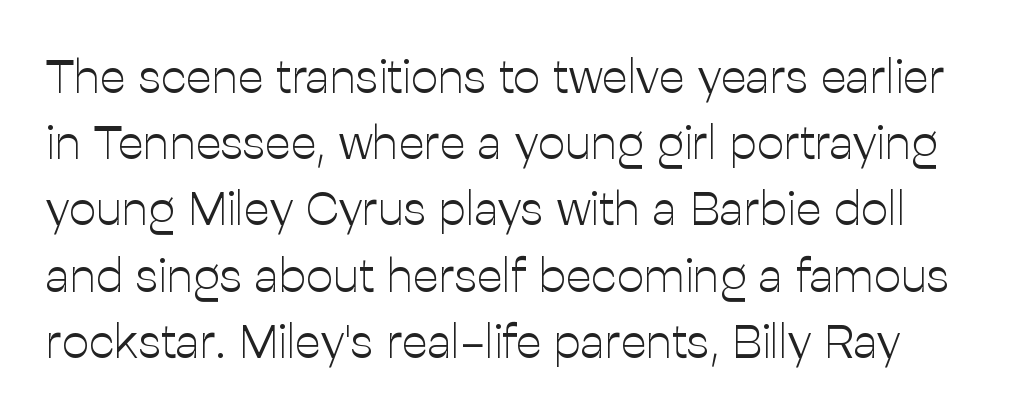
Think of a printed novel: that variable character pitch is what you see here. Posture: upright roman. The passage shown stacks its lines at a standard gap. No extra tracking has been applied to these lines. Serif or sans? Sans — the stroke terminals are bare. Is the stroke heavy? The answer is a plain regular-or-lighter.
